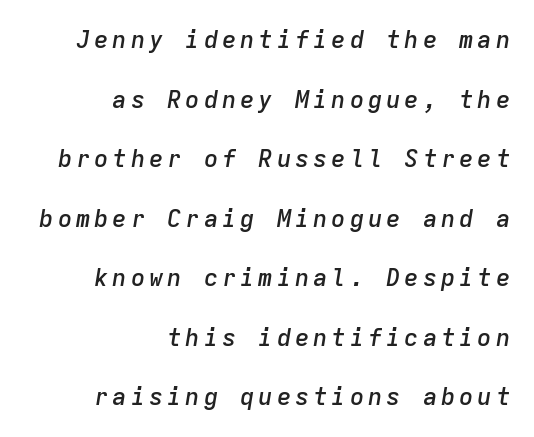
If you drew a line through each stem, it would be angled. How would I describe the line gaps? Wide and relaxed. All the whitespace from short lines collects on the left. The area under the type is left untouched. Stroke thickness is moderately raised; the sample reads as semibold.
